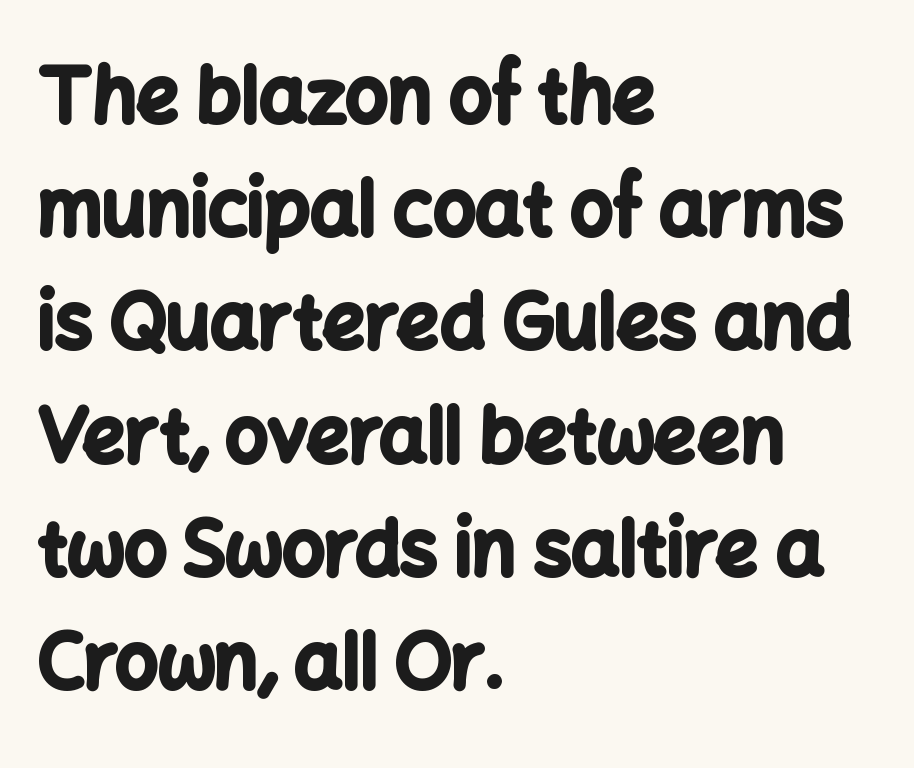
The passage shown is typed in a proportional face where columns would drift. Inter-character spacing is left at the font's built-in metrics. The letters are bold, with thick, heavy strokes. Nope, not italic — everything's standing straight.
